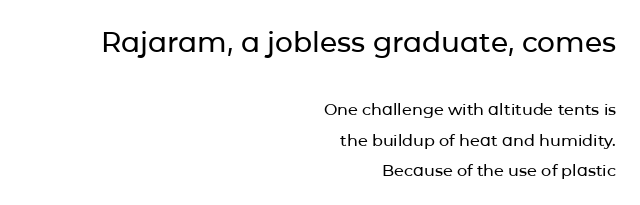
Stroke terminals: plain, sans-serif. Underlining? Definitely not there. Words appear dense and cohesive because spacing is normal. A typesetter would mark this as roman, not italic. The letters in the upper block stand taller than those in the block below.
